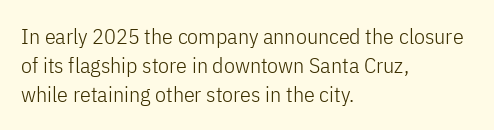
{"italic": "no", "bold": "no", "underline": "no", "align": "left", "line_spacing": "normal", "line_spacing_ratio": 1.31, "letter_spacing": "normal", "letter_spacing_em": 0.0, "glyph_px": 22}
